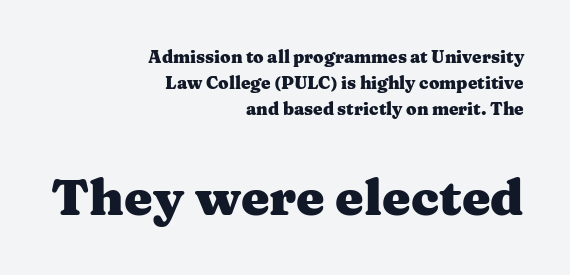
Q: Is the text bold? A: Yes.
Q: Is the text italic (slanted)? A: No, it is upright.
Q: Is the typeface a serif or a sans-serif typeface? A: Serif.
Q: Is the text underlined? A: No.
Q: How is the paragraph aligned? A: Right-aligned.
Q: Is the spacing between letters normal or unusually wide? A: Normal.
Q: Is the spacing between lines tight, normal or loose? A: Normal.
Q: Which block of text is set in a larger size, the first (top) or the second (bottom)? A: The second (bottom) one.
Q: Width (condensed, normal, or wide)? A: Wide.
Q: Stroke contrast? A: Medium.
Q: x-height? A: Medium.
Q: Monospaced? A: No.
